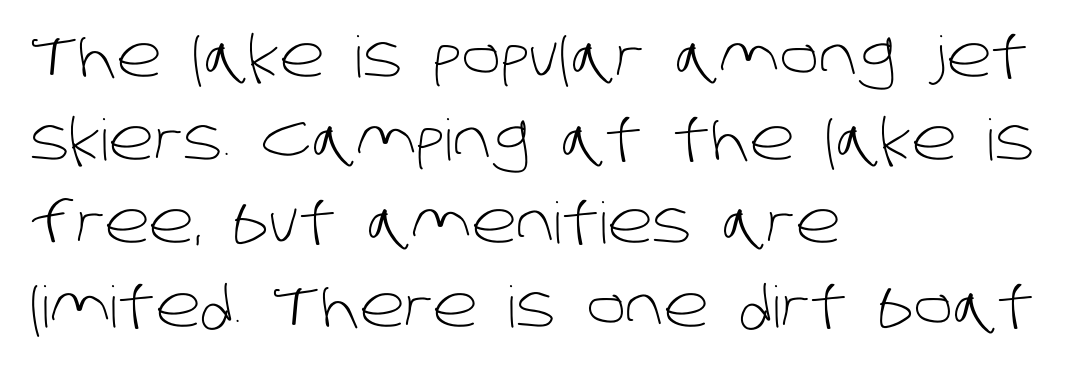
{"serif": "no", "bold": "no", "weight": "light", "width": "normal", "stroke_contrast": "low", "x_height": "large", "monospaced": "no", "underline": "no", "align": "left", "line_spacing": "normal", "line_spacing_ratio": 1.46, "letter_spacing": "normal", "letter_spacing_em": 0.0, "glyph_px": 57}
